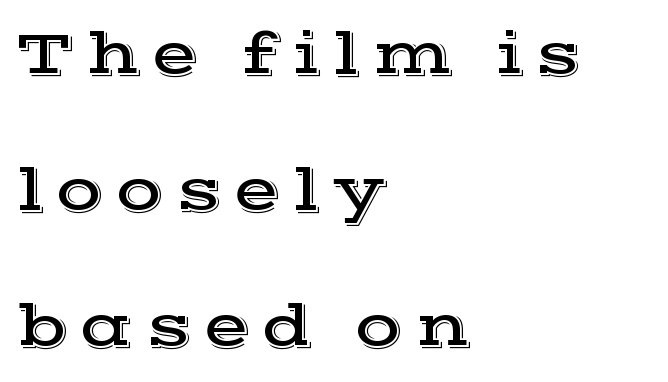
{"serif": "yes", "italic": "no", "width": "wide", "x_height": "medium", "monospaced": "no", "underline": "no", "align": "left", "line_spacing": "loose", "line_spacing_ratio": 2.19, "glyph_px": 62}
